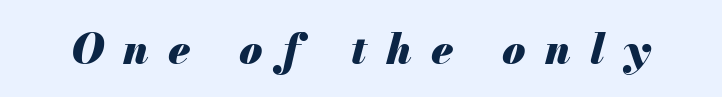
{"italic": "yes", "lean": "right", "slant_degrees": 13, "bold": "yes", "weight": "heavy", "width": "normal", "stroke_contrast": "medium", "x_height": "small", "monospaced": "no", "underline": "no", "letter_spacing": "wide", "letter_spacing_em": 0.46, "glyph_px": 42}
